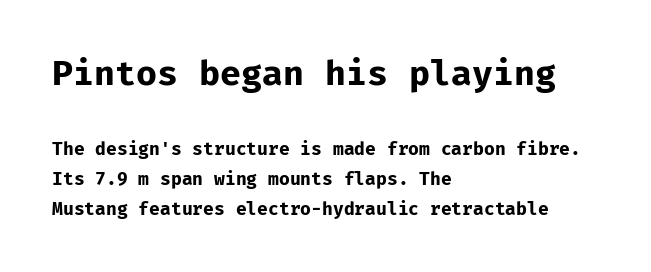
The image shows 35 px bold sans-serif type, upright, monospaced; set left-aligned, normal line spacing (1.66x), normal letter spacing, not underlined; the first (top) block is 1.94x larger; low stroke contrast and a medium x-height.
